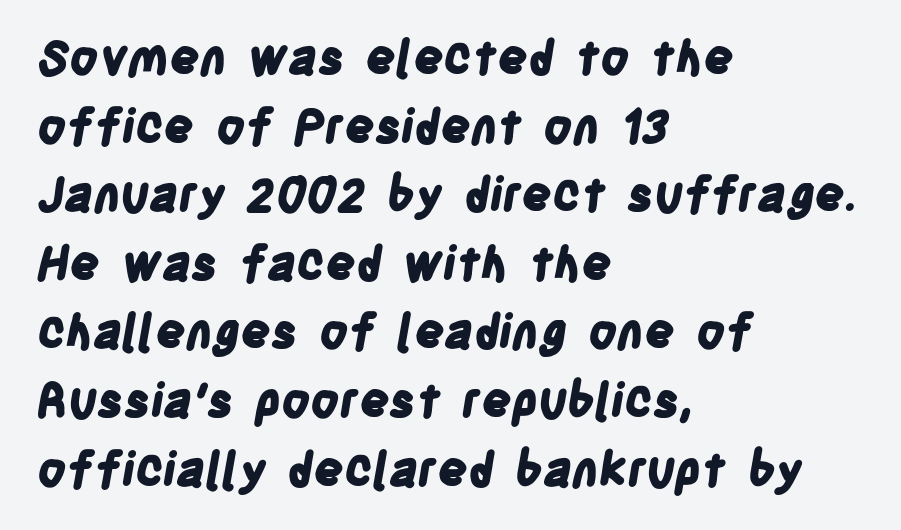
{"serif": "no", "bold": "yes", "weight": "bold", "width": "condensed", "stroke_contrast": "low", "x_height": "large", "monospaced": "no", "underline": "no", "align": "left", "line_spacing": "normal", "line_spacing_ratio": 1.46, "letter_spacing": "normal", "letter_spacing_em": 0.0, "glyph_px": 47}
